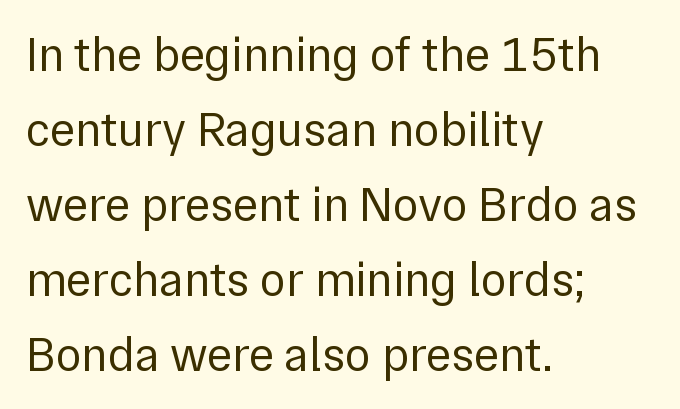
Q: Is the text bold? A: No.
Q: Is the text italic (slanted)? A: No, it is upright.
Q: Is the typeface a serif or a sans-serif typeface? A: Sans-serif.
Q: Is the text underlined? A: No.
Q: How is the paragraph aligned? A: Left-aligned.
Q: Is the spacing between letters normal or unusually wide? A: Normal.
Q: Is the spacing between lines tight, normal or loose? A: Normal.
Q: Width (condensed, normal, or wide)? A: Normal.
Q: Stroke contrast? A: Low.
Q: x-height? A: Medium.
Q: Monospaced? A: No.
